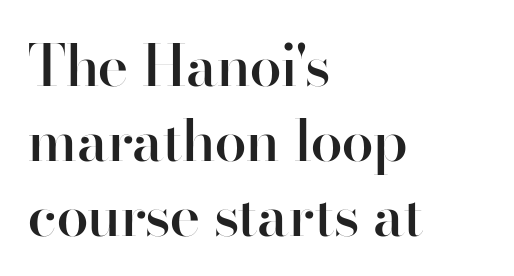
{"serif": "no", "italic": "no", "bold": "semi", "weight": "semibold", "width": "normal", "stroke_contrast": "high", "x_height": "small", "monospaced": "no", "underline": "no", "align": "left", "line_spacing": "normal", "line_spacing_ratio": 1.29, "letter_spacing": "normal", "letter_spacing_em": 0.0, "glyph_px": 58}
